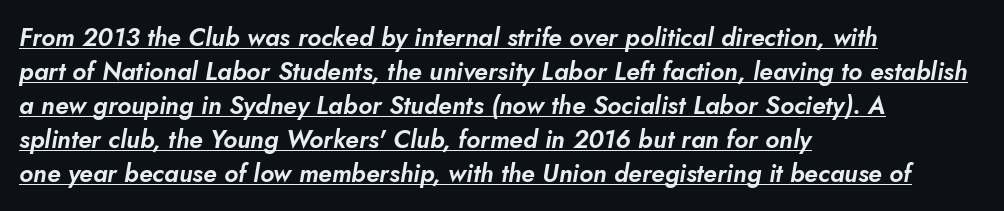
Q: Is the text italic (slanted)? A: Yes, it leans right by about 5 degrees.
Q: Is the text underlined? A: Yes.
Q: How is the paragraph aligned? A: Left-aligned.
Q: Is the spacing between letters normal or unusually wide? A: Normal.
Q: Is the spacing between lines tight, normal or loose? A: Normal.
